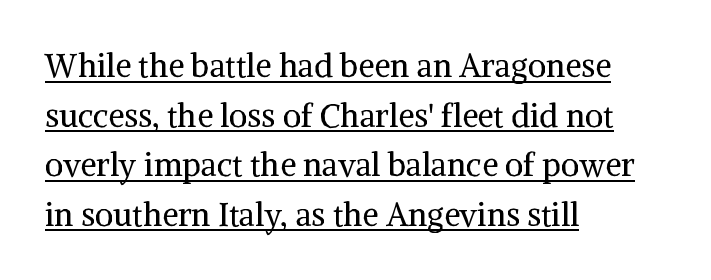
Q: Is the text bold? A: No.
Q: Is the text italic (slanted)? A: No, it is upright.
Q: Is the typeface a serif or a sans-serif typeface? A: Serif.
Q: Is the text underlined? A: Yes.
Q: How is the paragraph aligned? A: Left-aligned.
Q: Is the spacing between letters normal or unusually wide? A: Normal.
Q: Is the spacing between lines tight, normal or loose? A: Normal.
Q: Width (condensed, normal, or wide)? A: Normal.
Q: Stroke contrast? A: Medium.
Q: x-height? A: Medium.
Q: Monospaced? A: No.
